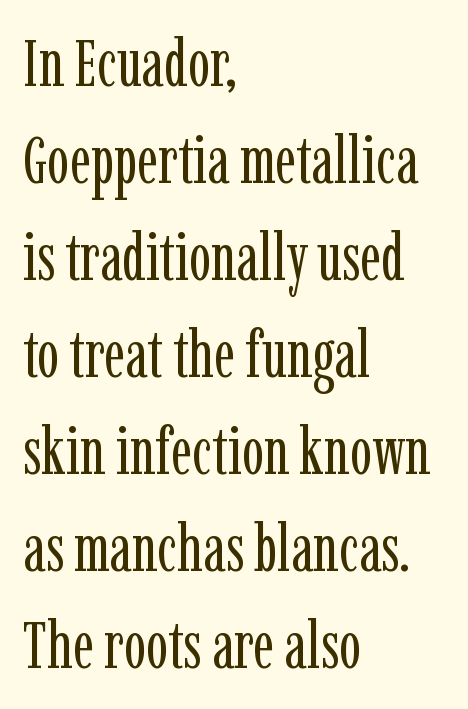
Q: Is the text bold? A: No.
Q: Is the text italic (slanted)? A: No, it is upright.
Q: Is the typeface a serif or a sans-serif typeface? A: Serif.
Q: Is the text underlined? A: No.
Q: How is the paragraph aligned? A: Left-aligned.
Q: Is the spacing between letters normal or unusually wide? A: Normal.
Q: Is the spacing between lines tight, normal or loose? A: Normal.
Q: Width (condensed, normal, or wide)? A: Condensed.
Q: Stroke contrast? A: Low.
Q: x-height? A: Medium.
Q: Monospaced? A: No.
